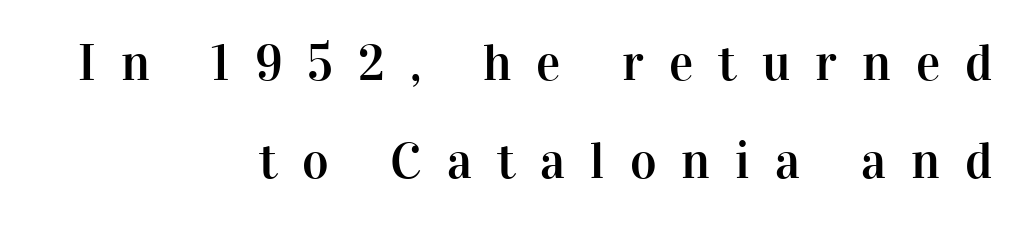
Q: Is the text italic (slanted)? A: No, it is upright.
Q: Is the typeface a serif or a sans-serif typeface? A: Serif.
Q: Is the text underlined? A: No.
Q: How is the paragraph aligned? A: Right-aligned.
Q: Is the spacing between letters normal or unusually wide? A: Unusually wide.
Q: Is the spacing between lines tight, normal or loose? A: Loose.
Q: Width (condensed, normal, or wide)? A: Normal.
Q: Stroke contrast? A: High.
Q: x-height? A: Medium.
Q: Monospaced? A: No.
